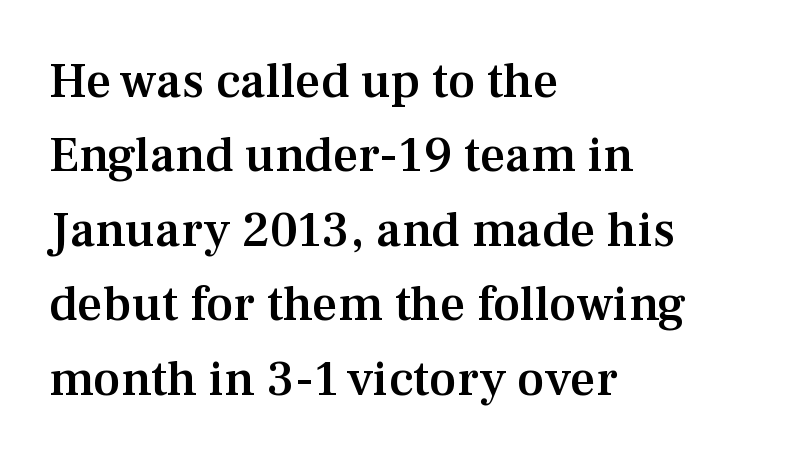
The image shows 50 px semibold serif type, upright; set left-aligned, normal line spacing (1.49x), normal letter spacing, not underlined; medium stroke contrast and a medium x-height.
